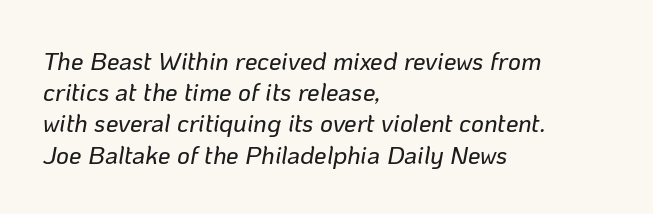
The image shows 25 px text type, italic (leaning right); set left-aligned, normal line spacing (1.25x), normal letter spacing, not underlined.
